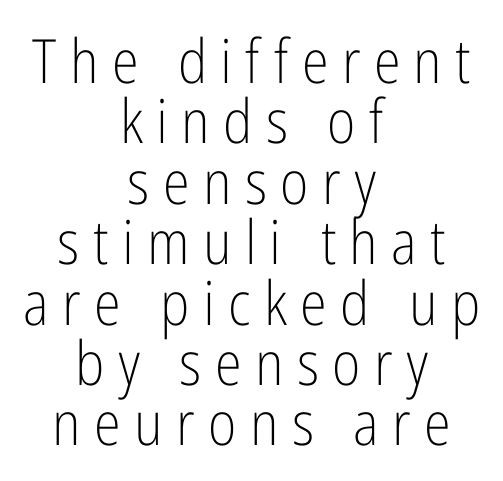
Q: Is the text bold? A: No.
Q: Is the text italic (slanted)? A: No, it is upright.
Q: Is the typeface a serif or a sans-serif typeface? A: Sans-serif.
Q: Is the text underlined? A: No.
Q: How is the paragraph aligned? A: Centered.
Q: Is the spacing between letters normal or unusually wide? A: Unusually wide.
Q: Is the spacing between lines tight, normal or loose? A: Tight.
Q: Width (condensed, normal, or wide)? A: Condensed.
Q: Stroke contrast? A: Low.
Q: x-height? A: Medium.
Q: Monospaced? A: No.
